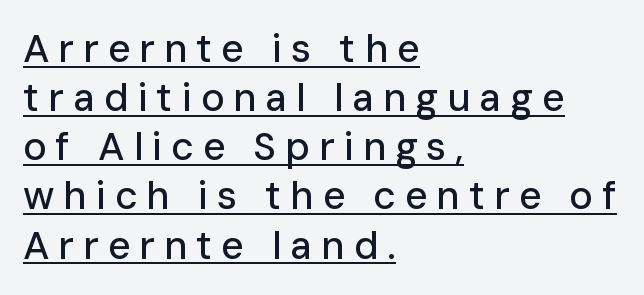
These lines are set flush left with a ragged right edge. Decoration check: the copy is underlined. Honestly, the letter spacing is so wide it's the main thing you notice. How would I describe the line gaps? Plain and ordinary. Here the designer chose a conventional face with non-uniform glyph widths.
